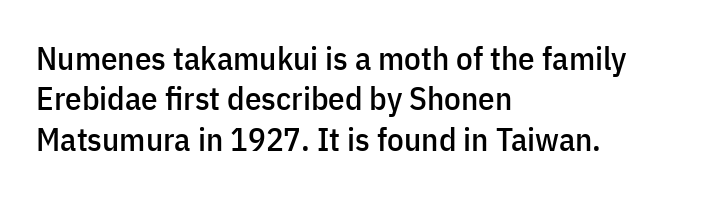
The image shows 33 px condensed sans-serif type, upright; set left-aligned, line spacing 1.22x, normal letter spacing, not underlined; low stroke contrast and a medium x-height.
